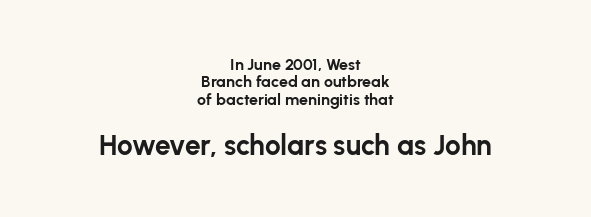
The image shows 28 px bold sans-serif type, upright; set centered, tight line spacing (1.08x), normal letter spacing, not underlined; the second (bottom) block is 1.75x larger; low stroke contrast and a medium x-height.
